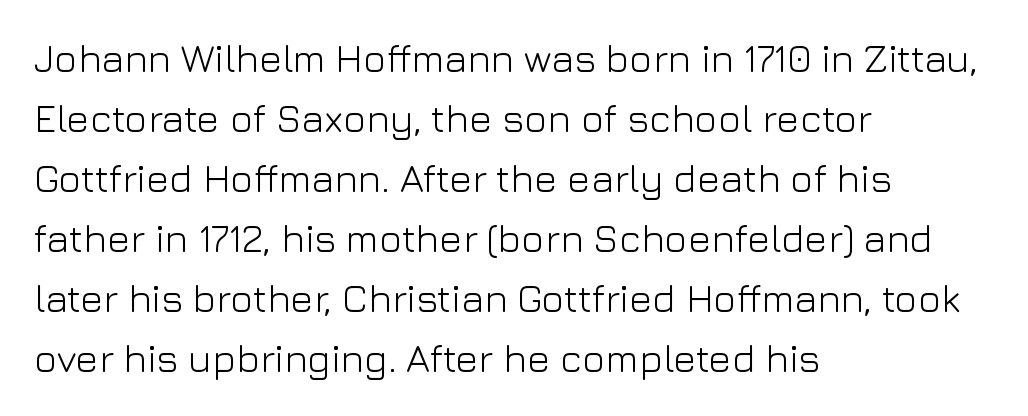
Q: Is the text bold? A: No.
Q: Is the text italic (slanted)? A: No, it is upright.
Q: Is the typeface a serif or a sans-serif typeface? A: Sans-serif.
Q: Is the text underlined? A: No.
Q: How is the paragraph aligned? A: Left-aligned.
Q: Is the spacing between letters normal or unusually wide? A: Normal.
Q: Is the spacing between lines tight, normal or loose? A: Normal.
Q: Width (condensed, normal, or wide)? A: Normal.
Q: Stroke contrast? A: Low.
Q: x-height? A: Medium.
Q: Monospaced? A: No.
